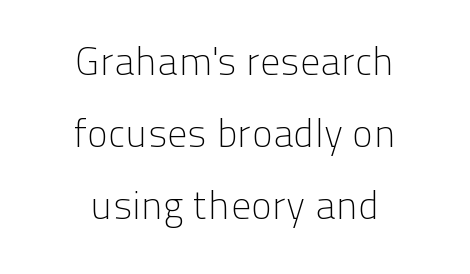
{"serif": "no", "italic": "no", "bold": "no", "weight": "light", "width": "normal", "stroke_contrast": "low", "x_height": "medium", "monospaced": "no", "underline": "no", "align": "center", "line_spacing_ratio": 1.8, "letter_spacing": "normal", "letter_spacing_em": 0.0, "glyph_px": 40}
